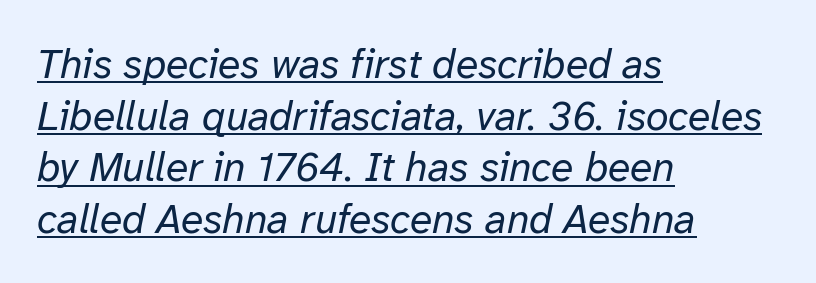
Vertical spacing — default. Short note: letters normally spaced. Character widths vary here, with narrow letters taking less room than wide ones. If you drew a ruler down the left edge, every line would touch it.
